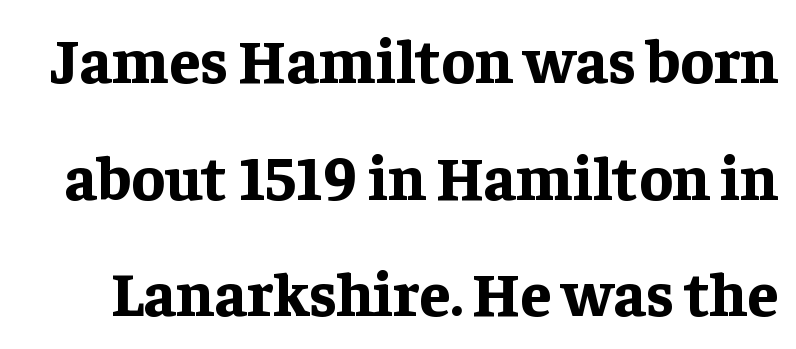
Short note: letters normally spaced. Emphasis by weight is at full strength: bold. Little horizontal feet cap the strokes, marking this as serif type. Unmarked baselines from the first word to the last. The type sits square on the baseline with zero lean. You could not count columns in this text — the font is proportionally spaced.
